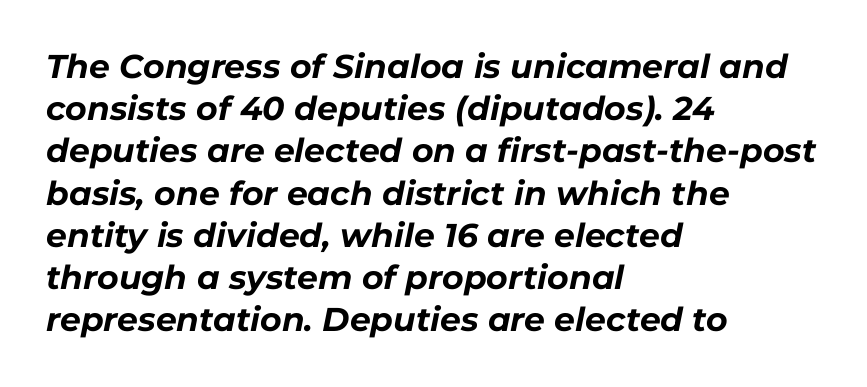
Q: Is the text bold? A: Yes.
Q: Is the text italic (slanted)? A: Yes, it leans right by about 11 degrees.
Q: Is the text underlined? A: No.
Q: How is the paragraph aligned? A: Left-aligned.
Q: Is the spacing between letters normal or unusually wide? A: Normal.
Q: Is the spacing between lines tight, normal or loose? A: Normal.
Q: Width (condensed, normal, or wide)? A: Normal.
Q: Stroke contrast? A: Low.
Q: x-height? A: Medium.
Q: Monospaced? A: No.
